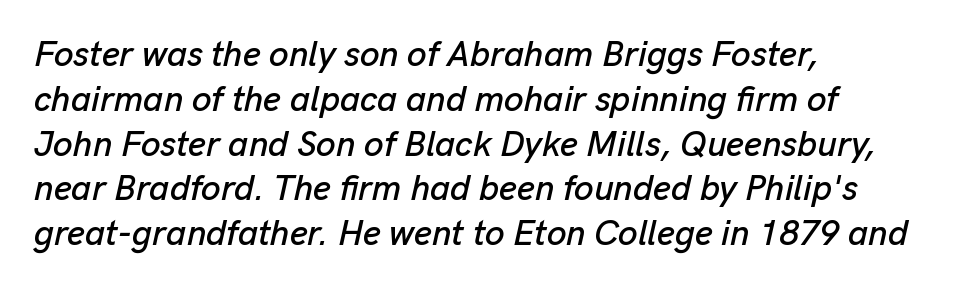
These lines are rendered in a variable-pitch font. Letters rest on an invisible, unmarked baseline. The designer left line spacing at the default. The lettering tilts uniformly, giving the passage an italic look. A student would call this left alignment; a typographer would say flush left, rag right. Words appear dense and cohesive because spacing is normal.
